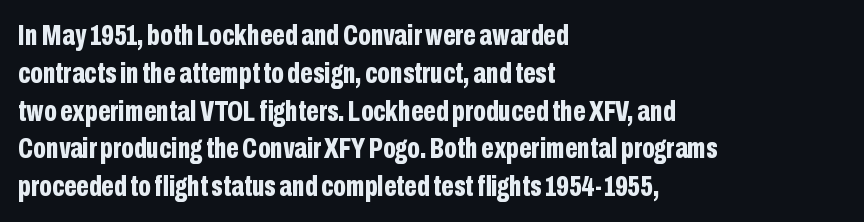
{"serif": "no", "italic": "no", "bold": "yes", "weight": "bold", "width": "condensed", "stroke_contrast": "low", "x_height": "medium", "monospaced": "no", "underline": "no", "align": "left", "line_spacing": "normal", "line_spacing_ratio": 1.26, "letter_spacing": "normal", "letter_spacing_em": 0.0, "glyph_px": 30}
